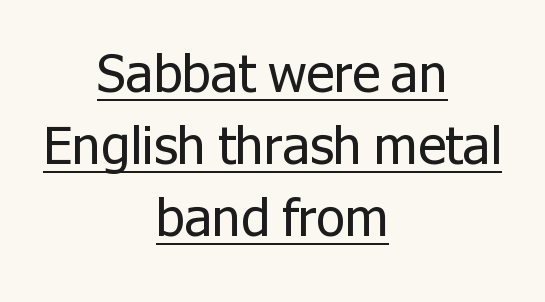
Heft: none added — not bold. In terms of letterspacing, this is plain default setting. The axis of the letterforms is exactly vertical. Every word sits above its own underline.
